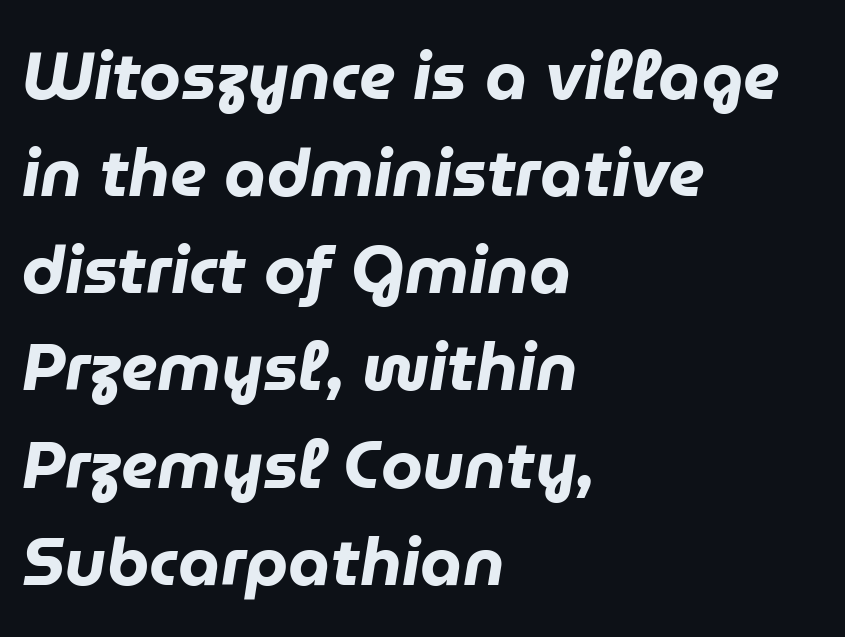
{"italic": "yes", "lean": "right", "slant_degrees": 9, "bold": "yes", "weight": "heavy", "width": "normal", "stroke_contrast": "low", "x_height": "medium", "monospaced": "no", "underline": "no", "align": "left", "line_spacing": "normal", "line_spacing_ratio": 1.45, "letter_spacing": "normal", "letter_spacing_em": 0.0, "glyph_px": 67}
